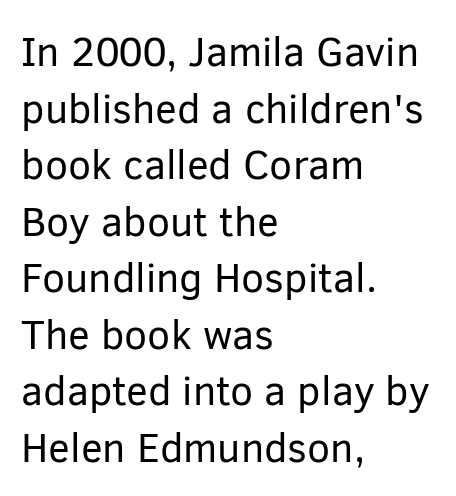
{"serif": "no", "italic": "no", "bold": "no", "weight": "regular", "width": "normal", "stroke_contrast": "low", "x_height": "medium", "monospaced": "no", "underline": "no", "align": "left", "line_spacing": "normal", "line_spacing_ratio": 1.38, "letter_spacing": "normal", "letter_spacing_em": 0.0, "glyph_px": 41}
